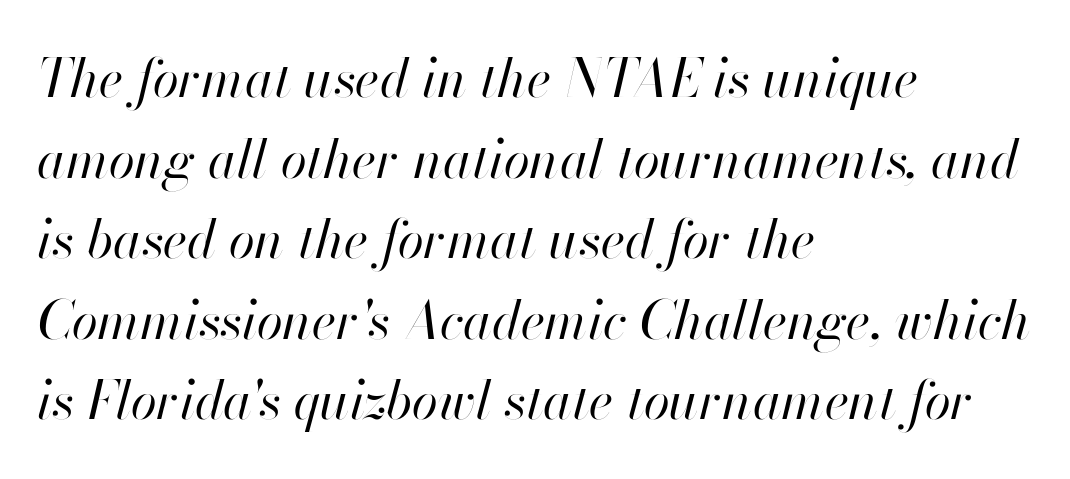
The image shows 53 px regular-weight type, italic (leaning right); set left-aligned, normal line spacing (1.52x), normal letter spacing, not underlined; high stroke contrast and a small x-height.
